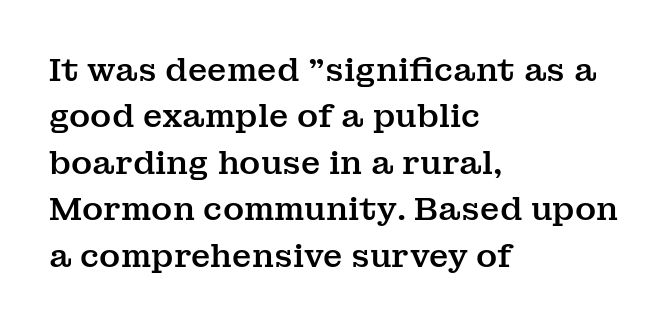
The image shows 32 px serif type, upright; set left-aligned, normal line spacing (1.45x), normal letter spacing, not underlined; medium stroke contrast and a medium x-height.
